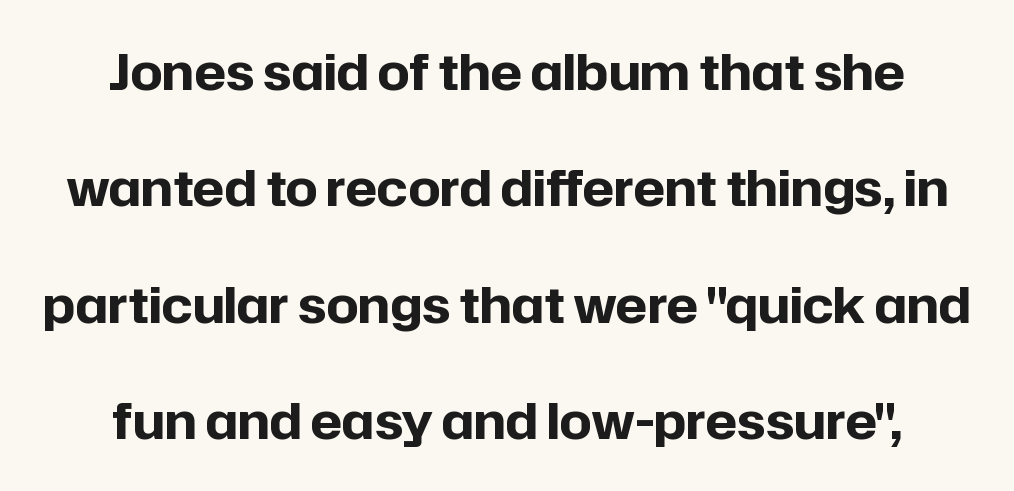
To sum up the face: it is a sans, with no serifs. The vertical gap from one line to the next is large. The foot of each line stays bare and open. You could not count columns in this text — the font is proportionally spaced. The lettering holds an erect, upright posture throughout.
